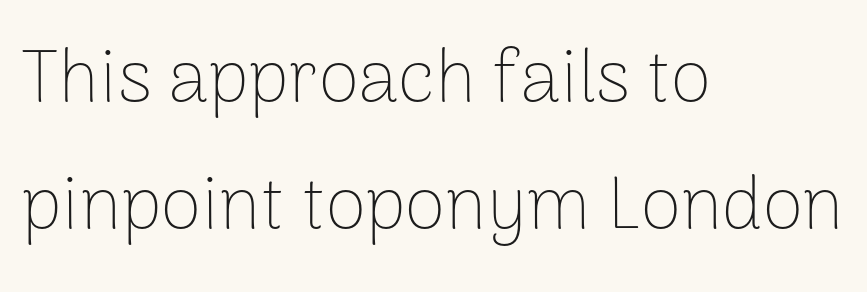
Ordinary non-slanted type is in use. Horizontally, the lines are justified to the leading edge only. Unbolded letterforms with no extra heft. The letters advance in unequal steps, a hallmark of proportional type. Unlike a traditional serif, this face leaves its strokes unadorned.
